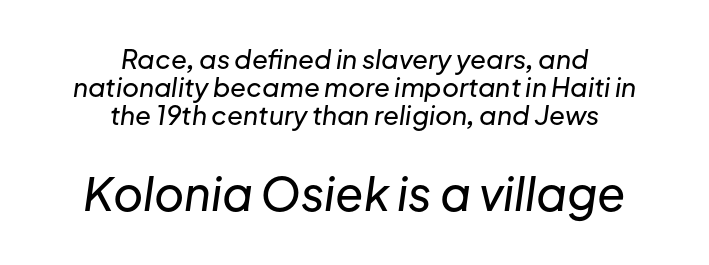
The horizontal fit of the characters is conventional and even. Vertically, the passage feels compressed, each row crowding the next. Note the varied advance widths — an 'i' is clearly narrower than an 'm'. Is the lower block the larger one? Yes — the lower block carries the bigger type. Compared with a flush-left layout, this one balances lines on the center instead.
